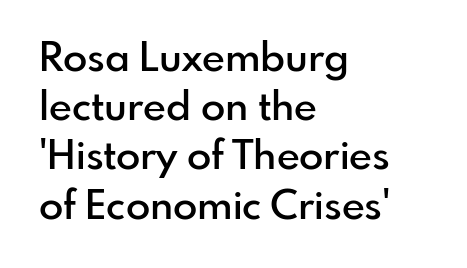
{"serif": "no", "italic": "no", "bold": "semi", "weight": "semibold", "width": "normal", "stroke_contrast": "low", "x_height": "small", "monospaced": "no", "underline": "no", "align": "left", "line_spacing_ratio": 1.23, "letter_spacing": "normal", "letter_spacing_em": 0.0, "glyph_px": 40}
